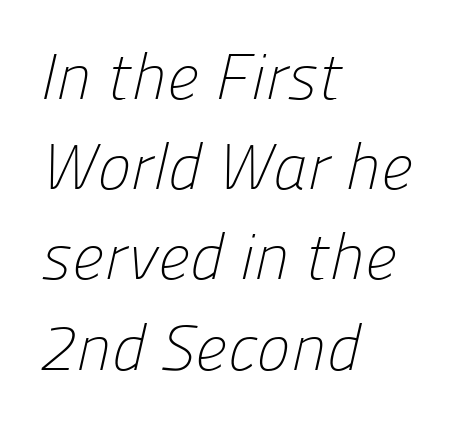
Q: Is the text bold? A: No.
Q: Is the typeface a serif or a sans-serif typeface? A: Sans-serif.
Q: Is the text underlined? A: No.
Q: How is the paragraph aligned? A: Left-aligned.
Q: Is the spacing between letters normal or unusually wide? A: Normal.
Q: Is the spacing between lines tight, normal or loose? A: Normal.
Q: Width (condensed, normal, or wide)? A: Normal.
Q: Stroke contrast? A: Low.
Q: x-height? A: Medium.
Q: Monospaced? A: No.
